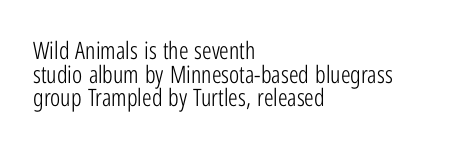
Posture: upright roman. Line starts are locked; line ends wander. Each stroke keeps to a modest, everyday thickness or less. Descender tails drop into unmarked territory.
